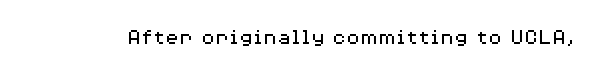
The type is set solid horizontally, with unmodified tracking. Words float on clear page, feet unadorned. A quiet, ordinary-to-light weight characterises the typeface. The type sits square on the baseline with zero lean.
